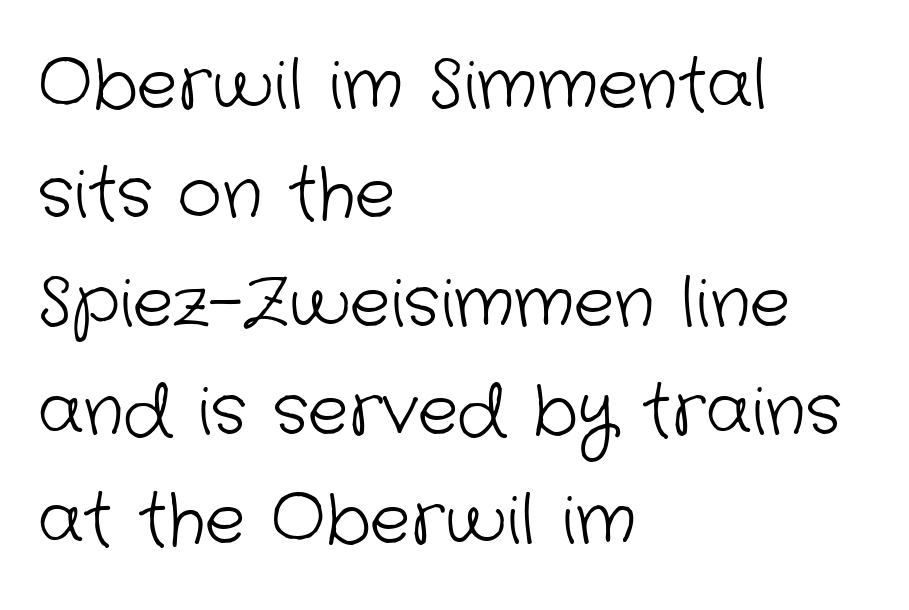
Proportional: the letters do not fall into vertical columns. The space beneath each line is pristine and unruled. Students, observe: this is what conventionally led text looks like. The type family on display is of the sans-serif kind.
